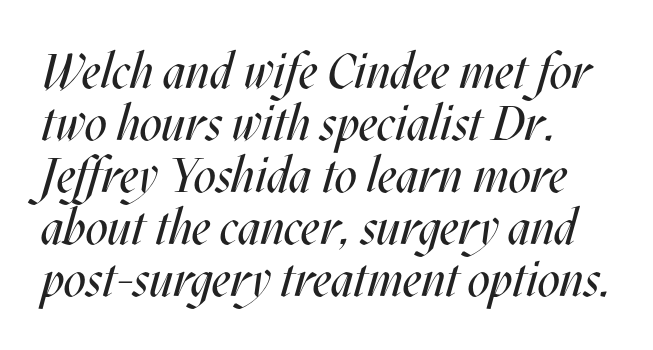
The image shows 49 px regular-weight, condensed type, italic (leaning right); set tight line spacing (1.06x), normal letter spacing, not underlined; medium stroke contrast and a large x-height.
